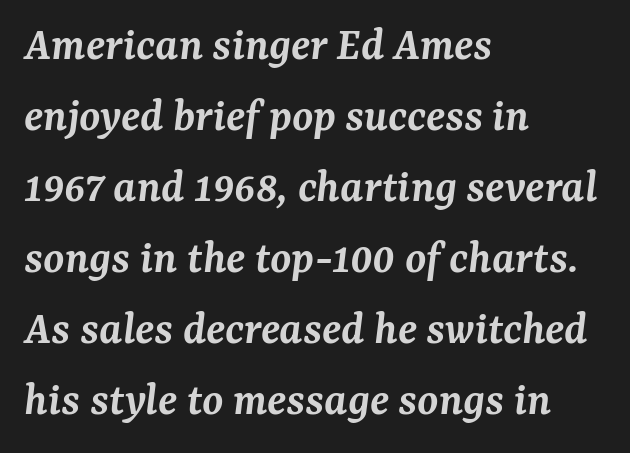
Q: Is the text bold? A: Semi-bold.
Q: Is the text italic (slanted)? A: Yes, it leans right by about 7 degrees.
Q: Is the typeface a serif or a sans-serif typeface? A: Serif.
Q: Is the text underlined? A: No.
Q: How is the paragraph aligned? A: Left-aligned.
Q: Is the spacing between letters normal or unusually wide? A: Normal.
Q: Is the spacing between lines tight, normal or loose? A: Normal.
Q: Width (condensed, normal, or wide)? A: Normal.
Q: Stroke contrast? A: Medium.
Q: x-height? A: Medium.
Q: Monospaced? A: No.
